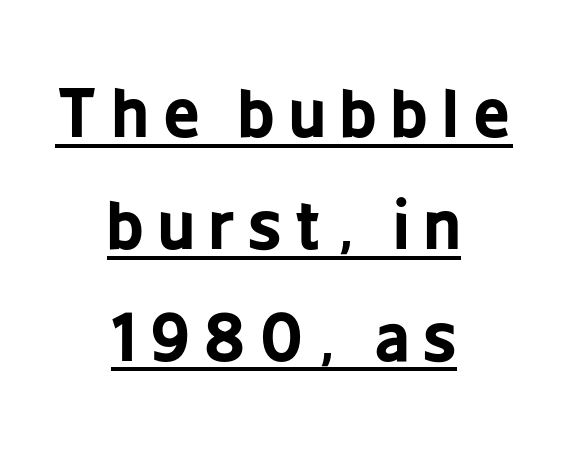
{"serif": "no", "italic": "no", "bold": "yes", "weight": "bold", "width": "condensed", "stroke_contrast": "low", "x_height": "medium", "monospaced": "no", "underline": "yes", "align": "center", "line_spacing_ratio": 1.72, "letter_spacing": "wide", "letter_spacing_em": 0.22, "glyph_px": 65}
